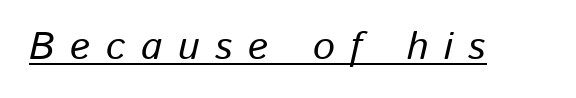
What stands out about the letter spacing? Its width — letters are far apart. Would a proofreader flag this as italicized? Yes. The string is rendered with underlining switched on. The face used here is proportionally spaced, like ordinary book or web type.
